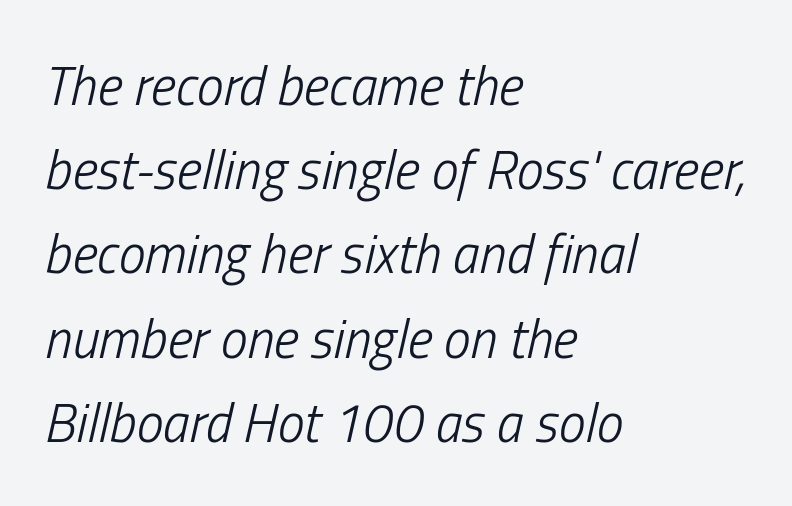
Spacing verdict: proportional, widths tailored to each character. Line beginnings align vertically; line endings do not. Descender tails drop into unmarked territory. The passage shown has conventional tracking throughout.
